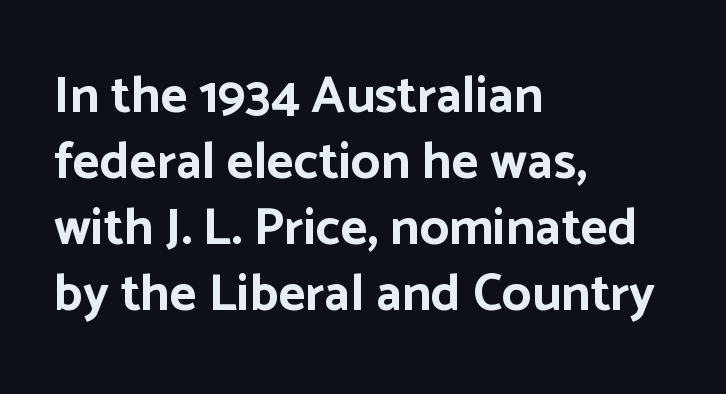
These words are printed bold, with thick strokes throughout. Underline: absent. This rendering leaves character spacing at its baseline value. Students, observe: this is what conventionally led text looks like. Vertical strokes here are truly vertical. The letters carry no serifs — their stems end cleanly without finishing strokes.
